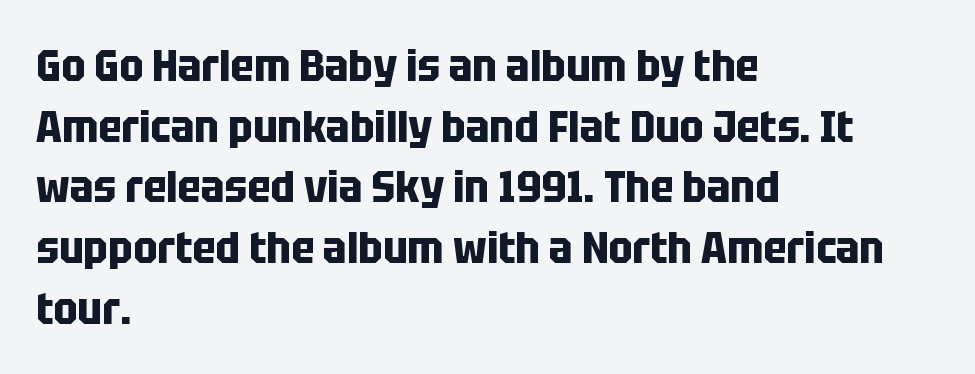
The image shows 45 px bold, condensed sans-serif type, upright; set left-aligned, normal line spacing (1.35x), normal letter spacing, not underlined; low stroke contrast and a large x-height.
